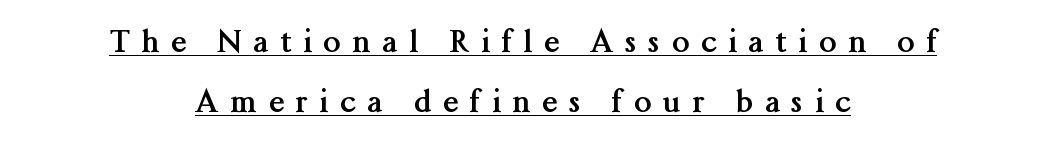
Q: Is the text bold? A: Yes.
Q: Is the text italic (slanted)? A: No, it is upright.
Q: Is the typeface a serif or a sans-serif typeface? A: Serif.
Q: Is the text underlined? A: Yes.
Q: How is the paragraph aligned? A: Centered.
Q: Is the spacing between letters normal or unusually wide? A: Unusually wide.
Q: Is the spacing between lines tight, normal or loose? A: Loose.
Q: Width (condensed, normal, or wide)? A: Normal.
Q: Stroke contrast? A: Medium.
Q: x-height? A: Medium.
Q: Monospaced? A: No.
